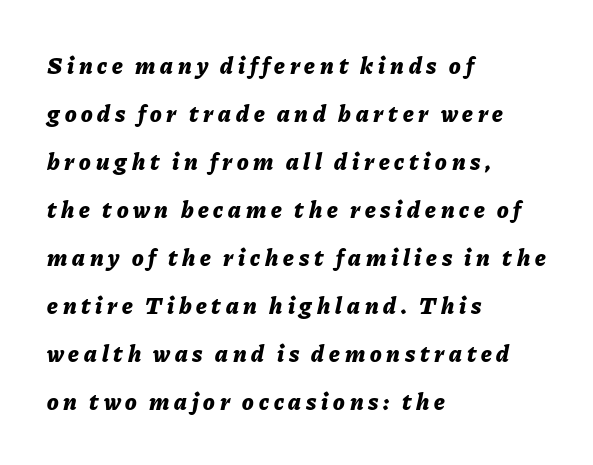
{"italic": "yes", "lean": "right", "slant_degrees": 11, "bold": "yes", "underline": "no", "align": "left", "line_spacing": "loose", "line_spacing_ratio": 2.0, "letter_spacing": "wide", "letter_spacing_em": 0.2, "glyph_px": 24}
